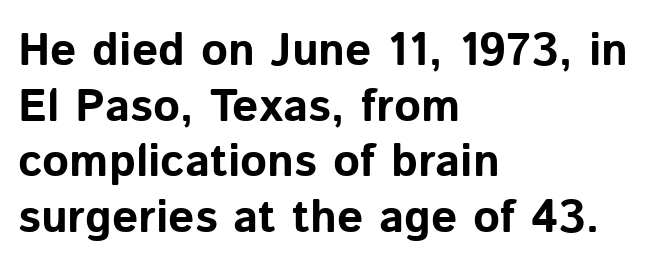
If you drew a ruler down the left edge, every line would touch it. Does the weight exceed regular? Yes, all the way to bold. The letters sit at their default tracking, neither squeezed nor spread. Looks like regular typesetting: each glyph gets only the width it needs.
